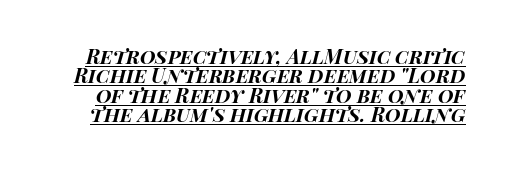
Q: Is the text bold? A: Yes.
Q: Is the text italic (slanted)? A: Yes, it leans right by about 15 degrees.
Q: Is the text underlined? A: Yes.
Q: Is the spacing between letters normal or unusually wide? A: Normal.
Q: Is the spacing between lines tight, normal or loose? A: Tight.
